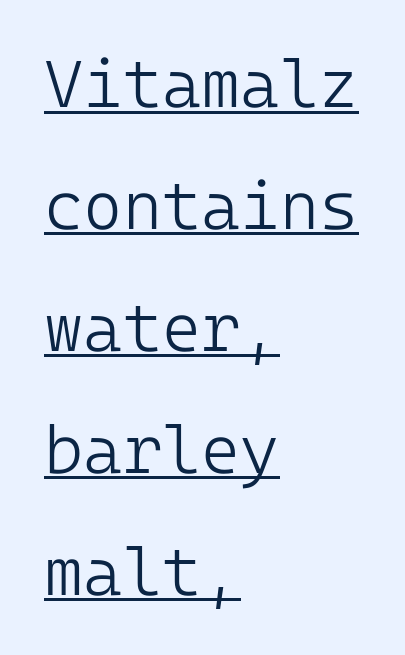
{"serif": "no", "italic": "no", "bold": "no", "weight": "light", "width": "normal", "stroke_contrast": "low", "x_height": "medium", "underline": "yes", "align": "left", "line_spacing_ratio": 1.82, "letter_spacing": "normal", "letter_spacing_em": 0.0, "glyph_px": 67}
